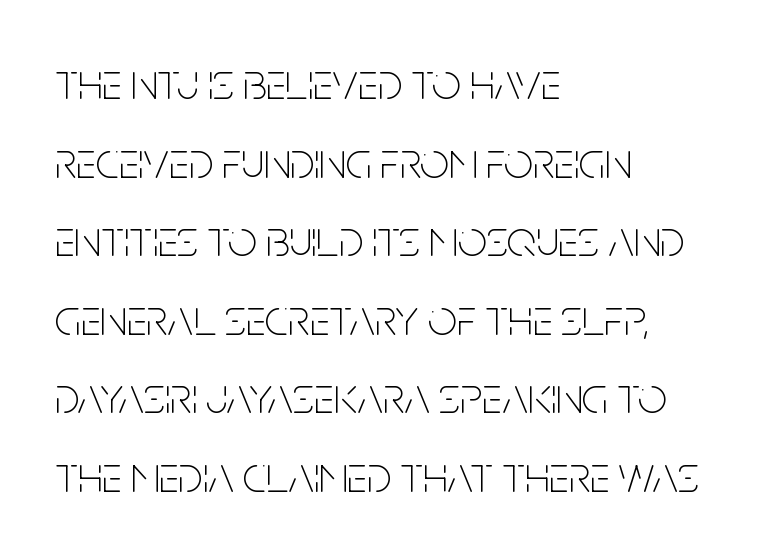
{"serif": "no", "italic": "no", "bold": "no", "weight": "thin", "width": "condensed", "stroke_contrast": "low", "x_height": "large", "monospaced": "no", "underline": "no", "align": "left", "line_spacing": "normal", "line_spacing_ratio": 1.54, "letter_spacing": "normal", "letter_spacing_em": 0.0, "glyph_px": 51}
